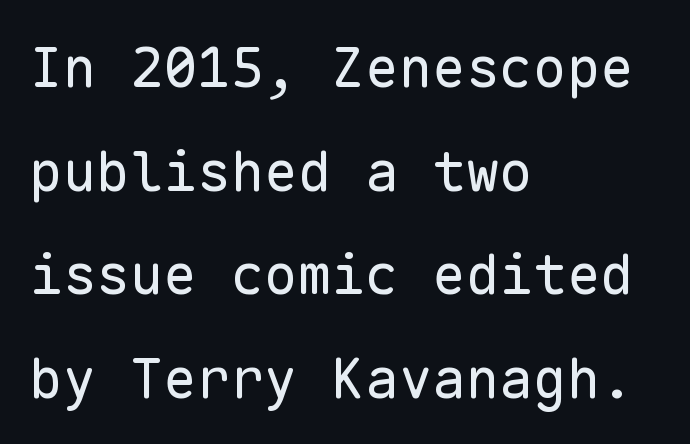
The image shows 56 px regular-weight sans-serif type, upright, monospaced; set left-aligned, line spacing 1.85x, normal letter spacing, not underlined; low stroke contrast and a medium x-height.
